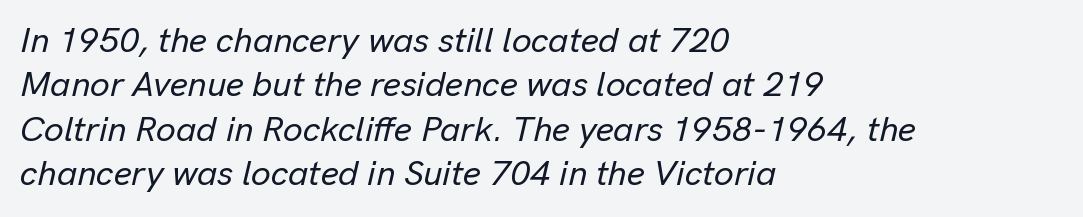
The horizontal fit of the characters is conventional and even. In terms of posture, this sample is oblique. The ragged edge is on the right, which tells us the setting is flush left. Beneath every word, the page is bare. Spacing verdict: proportional, widths tailored to each character.
